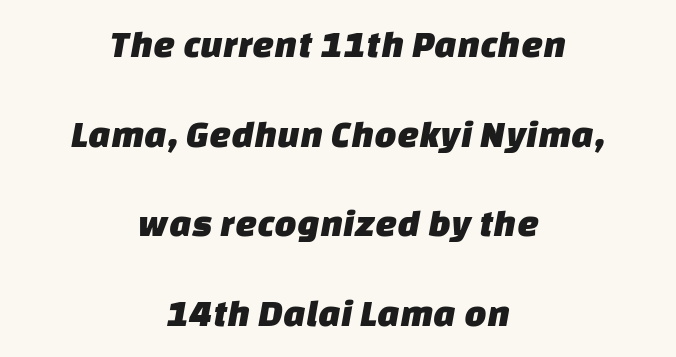
{"serif": "no", "width": "normal", "stroke_contrast": "low", "x_height": "large", "monospaced": "no", "underline": "no", "align": "center", "line_spacing": "loose", "line_spacing_ratio": 2.3, "letter_spacing": "normal", "letter_spacing_em": 0.0, "glyph_px": 39}
